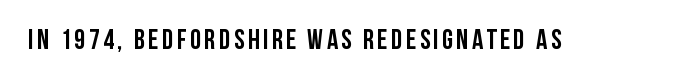
{"serif": "no", "italic": "no", "bold": "yes", "weight": "semibold", "width": "condensed", "stroke_contrast": "low", "x_height": "large", "monospaced": "no", "underline": "no", "glyph_px": 28}
